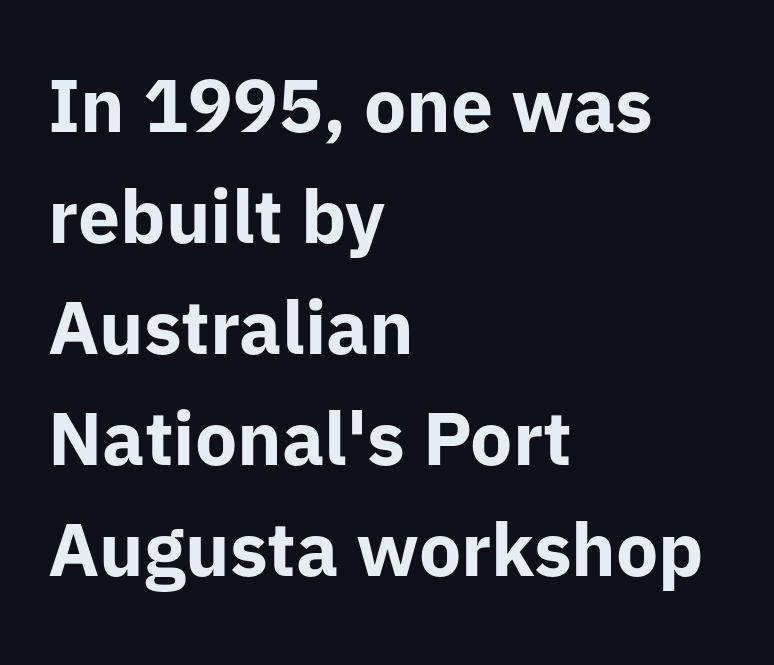
{"serif": "no", "italic": "no", "bold": "yes", "weight": "bold", "width": "normal", "stroke_contrast": "low", "x_height": "medium", "monospaced": "no", "underline": "no", "align": "left", "line_spacing": "normal", "line_spacing_ratio": 1.48, "letter_spacing": "normal", "letter_spacing_em": 0.0, "glyph_px": 75}
